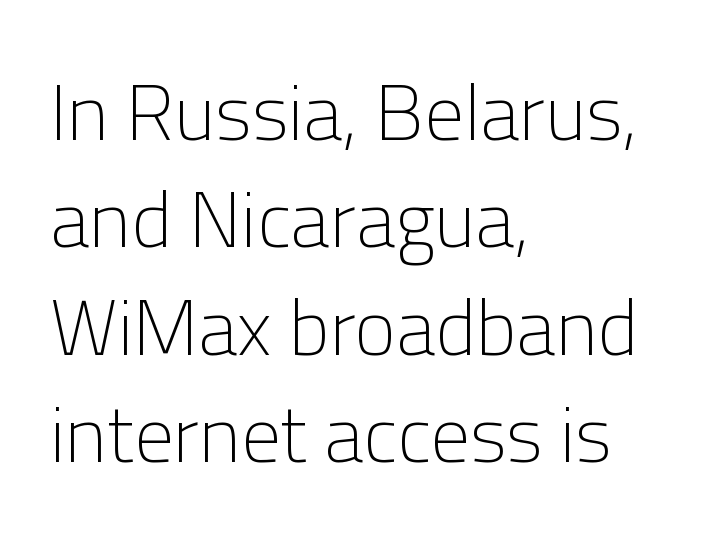
The image shows 79 px light sans-serif type, upright; set left-aligned, normal line spacing (1.36x), normal letter spacing, not underlined; low stroke contrast and a medium x-height.
